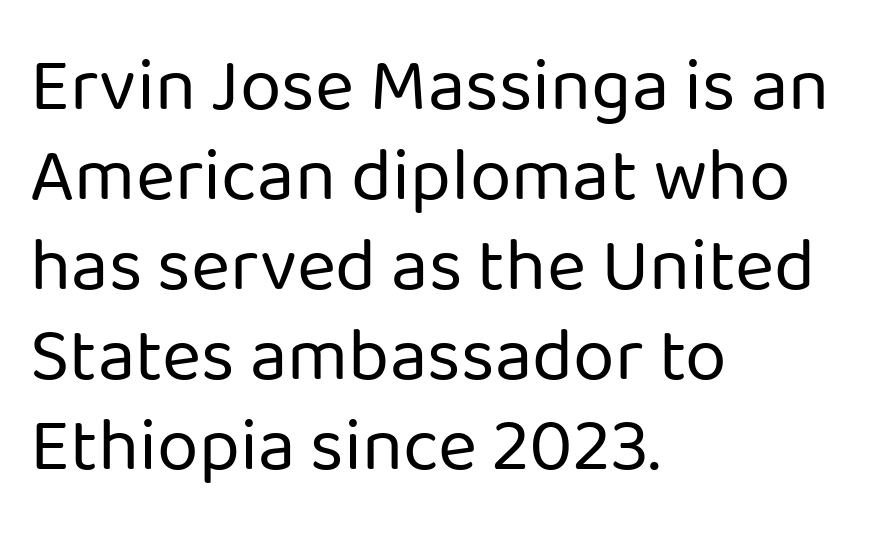
You could not count columns in this text — the font is proportionally spaced. Letters rest on an invisible, unmarked baseline. Examine the stroke ends and you'll find no serifs. The paragraph has a hard left edge and a soft right edge. Weight class: somewhere from thin through regular.
